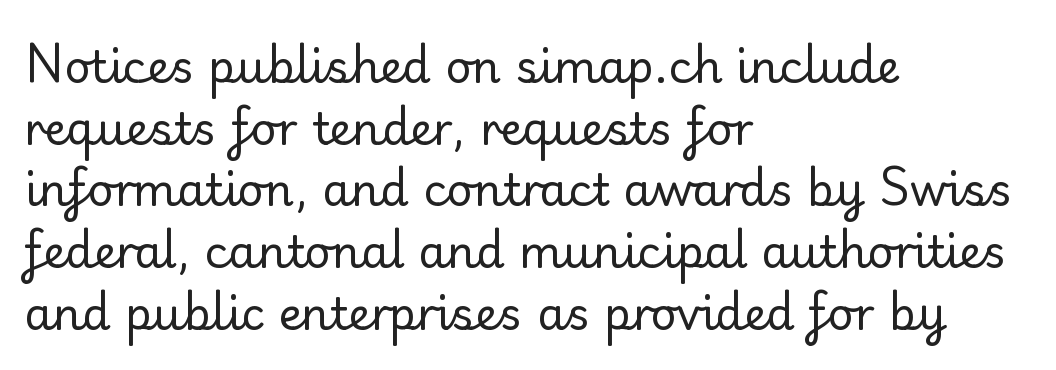
The image shows 45 px regular-weight sans-serif type, upright; set left-aligned, normal line spacing (1.37x), normal letter spacing, not underlined; low stroke contrast and a small x-height.
